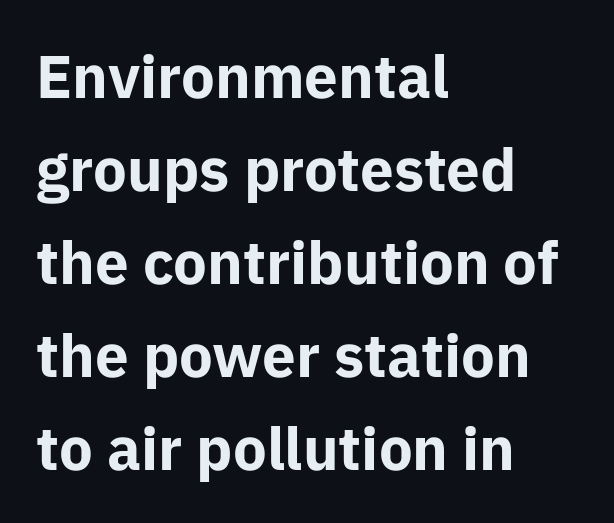
{"serif": "no", "italic": "no", "bold": "yes", "weight": "bold", "width": "normal", "stroke_contrast": "low", "x_height": "medium", "monospaced": "no", "underline": "no", "align": "left", "line_spacing": "normal", "line_spacing_ratio": 1.55, "letter_spacing": "normal", "letter_spacing_em": 0.0, "glyph_px": 60}
